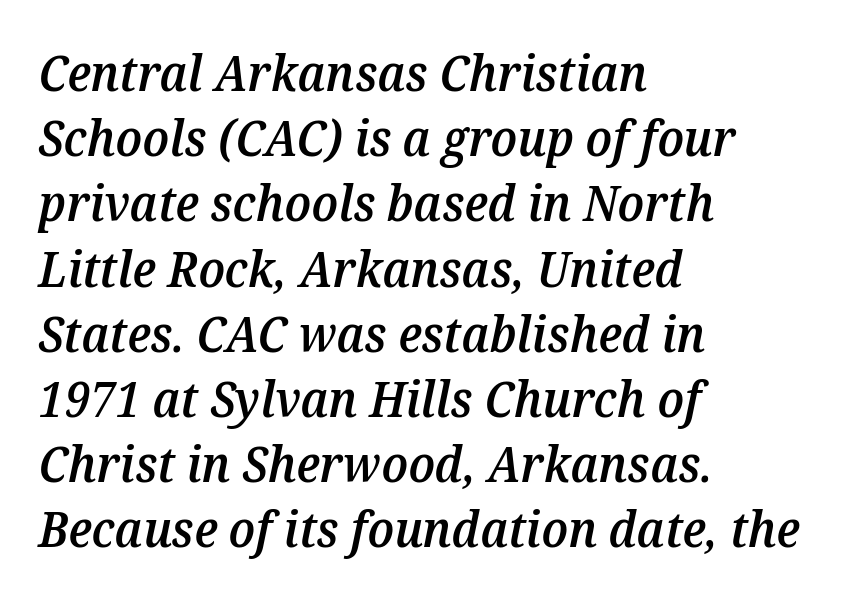
The image shows 49 px semibold type, italic (leaning right); set left-aligned, normal line spacing (1.33x), normal letter spacing, not underlined; medium stroke contrast and a medium x-height.
